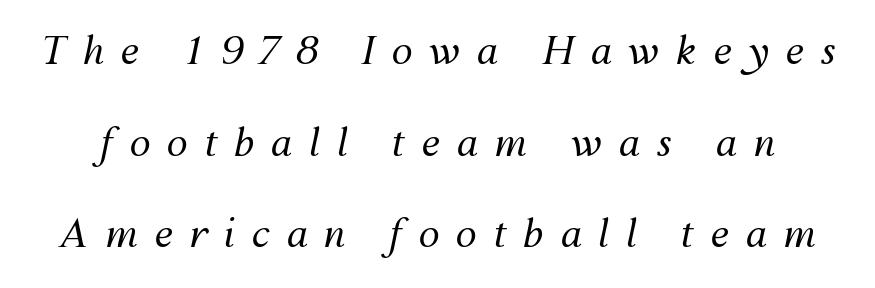
The image shows 38 px regular-weight type, italic (leaning right); set loose line spacing (2.41x), unusually wide letter spacing (+0.43 em), not underlined; medium stroke contrast and a medium x-height.
